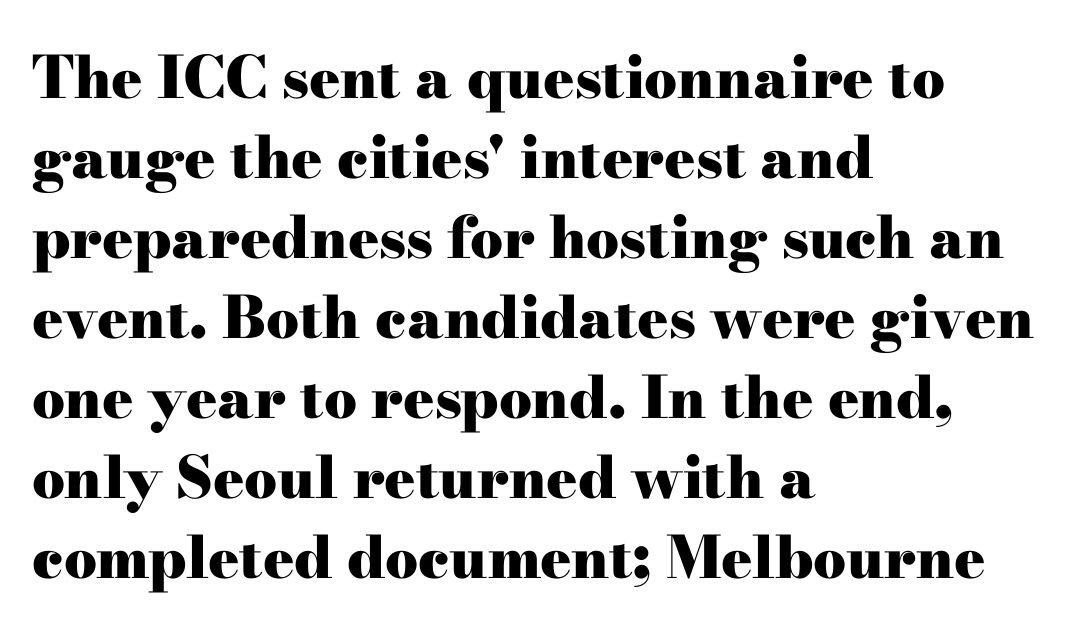
Italic? Not at all — the glyphs are vertical. Chunky letters — that's bold for sure. Reading down the block, your eye returns to a fixed left position each line. The space beneath each line is pristine and unruled. Proportional: the letters do not fall into vertical columns.
